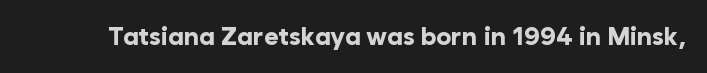
The image shows 25 px bold type, upright; set normal letter spacing, not underlined.
